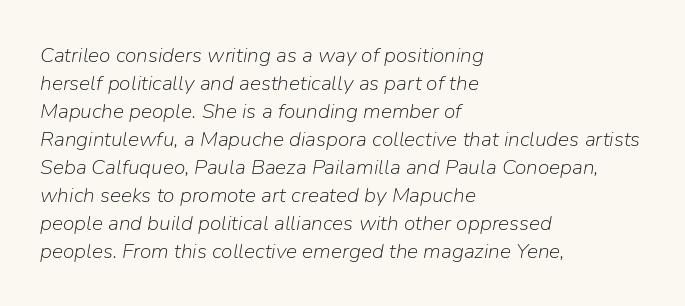
The rag falls on the right side of this text block. The strokes are not fattened; the text isn't bold. Rows of type keep a routine distance in the vertical direction. Letter spacing: default.
